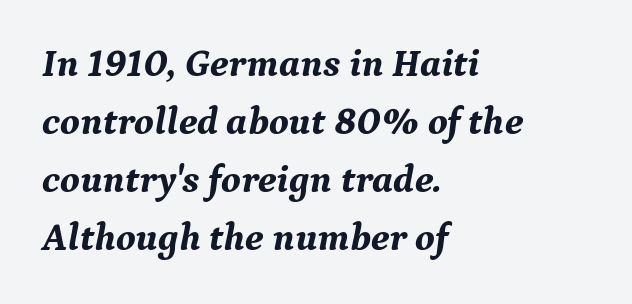
Q: Is the text bold? A: Yes.
Q: Is the text italic (slanted)? A: Yes, it leans right by about 9 degrees.
Q: Is the typeface a serif or a sans-serif typeface? A: Serif.
Q: Is the text underlined? A: No.
Q: How is the paragraph aligned? A: Left-aligned.
Q: Is the spacing between letters normal or unusually wide? A: Normal.
Q: Is the spacing between lines tight, normal or loose? A: Normal.
Q: Width (condensed, normal, or wide)? A: Normal.
Q: Stroke contrast? A: Medium.
Q: x-height? A: Medium.
Q: Monospaced? A: No.
